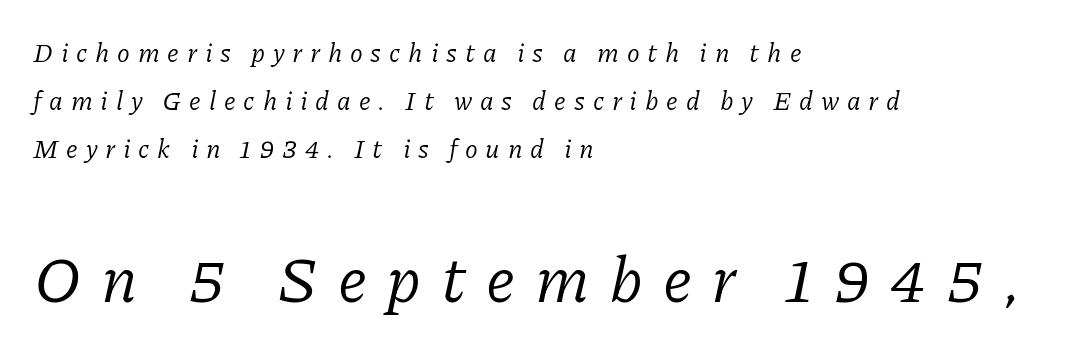
The space beneath each line is pristine and unruled. Is the stroke heavy? The answer is a plain regular-or-lighter. Posture: slanted. You could not count columns in this text — the font is proportionally spaced. The passage shown begins with its smaller block and ends with its larger one. The text block is weighted toward the left margin, trailing off unevenly rightward.
